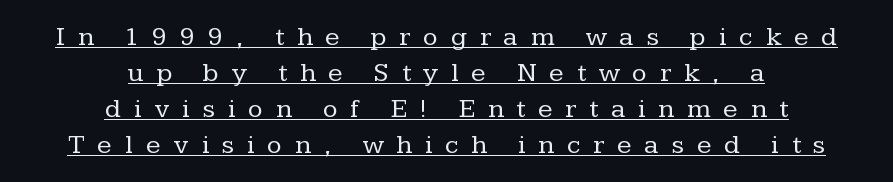
Q: Is the text bold? A: No.
Q: Is the text italic (slanted)? A: No, it is upright.
Q: Is the text underlined? A: Yes.
Q: How is the paragraph aligned? A: Centered.
Q: Is the spacing between letters normal or unusually wide? A: Unusually wide.
Q: Is the spacing between lines tight, normal or loose? A: Normal.
